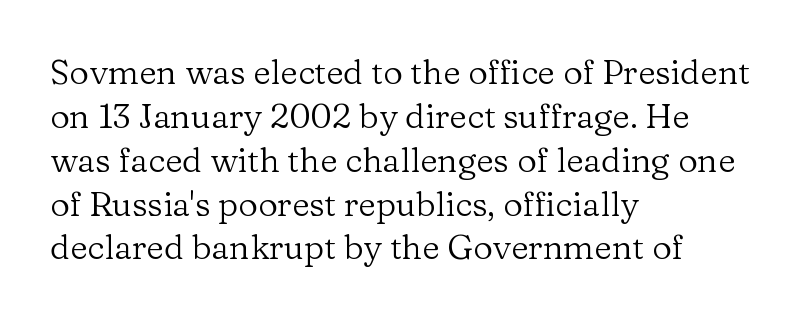
Q: Is the text bold? A: No.
Q: Is the text italic (slanted)? A: No, it is upright.
Q: Is the typeface a serif or a sans-serif typeface? A: Serif.
Q: Is the text underlined? A: No.
Q: How is the paragraph aligned? A: Left-aligned.
Q: Is the spacing between letters normal or unusually wide? A: Normal.
Q: Is the spacing between lines tight, normal or loose? A: Normal.
Q: Width (condensed, normal, or wide)? A: Normal.
Q: Stroke contrast? A: Low.
Q: x-height? A: Medium.
Q: Monospaced? A: No.
